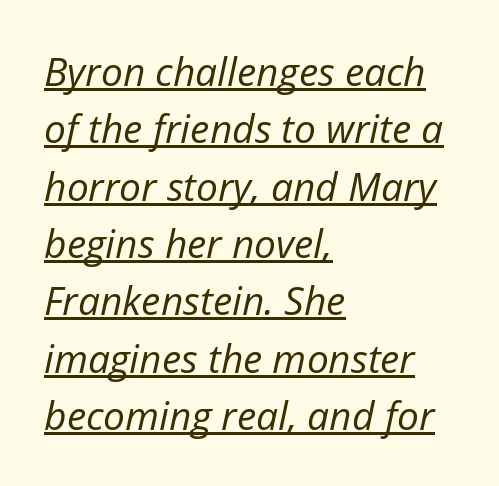
The face used here is proportionally spaced, like ordinary book or web type. The horizontal fit of the characters is conventional and even. Designer's note — italics engaged. Vertically, the passage feels balanced, rows spaced as you'd expect. Weight: not bold — regular or lighter. Descenders here cross a horizontal rule under the line.
